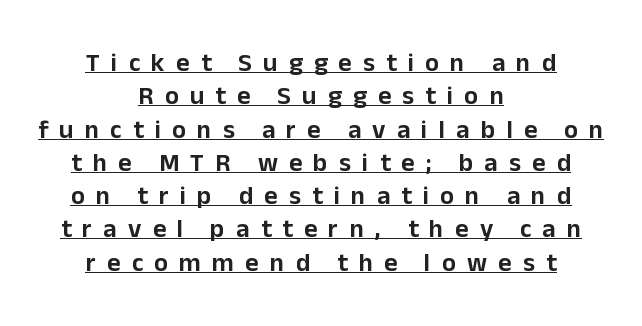
Q: Is the text italic (slanted)? A: No, it is upright.
Q: Is the text underlined? A: Yes.
Q: How is the paragraph aligned? A: Centered.
Q: Is the spacing between letters normal or unusually wide? A: Unusually wide.
Q: Is the spacing between lines tight, normal or loose? A: Normal.
